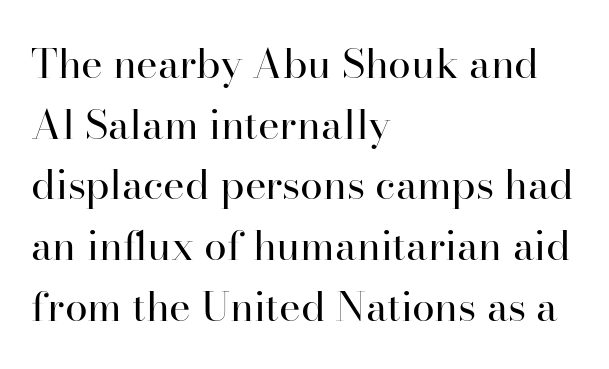
{"serif": "yes", "italic": "no", "bold": "no", "weight": "regular", "width": "normal", "stroke_contrast": "high", "x_height": "small", "monospaced": "no", "underline": "no", "align": "left", "line_spacing": "normal", "line_spacing_ratio": 1.48, "letter_spacing": "normal", "letter_spacing_em": 0.0, "glyph_px": 41}
